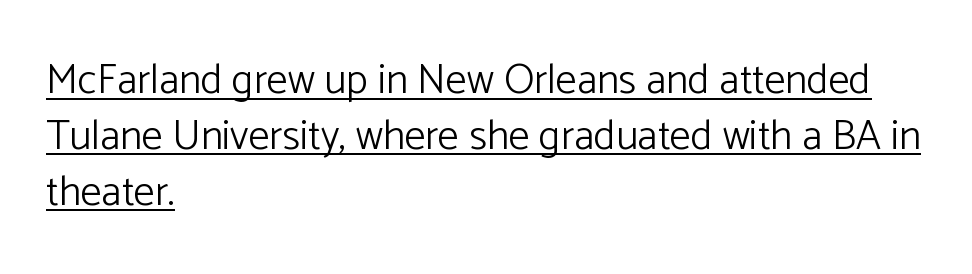
The image shows 42 px light sans-serif type, upright; set left-aligned, normal line spacing (1.33x), normal letter spacing, underlined; low stroke contrast and a medium x-height.
